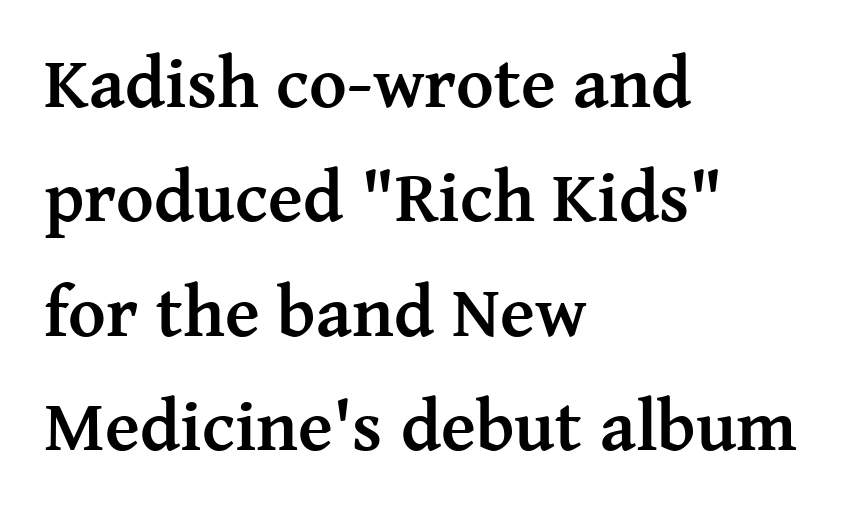
Q: Is the text bold? A: Yes.
Q: Is the text italic (slanted)? A: No, it is upright.
Q: Is the typeface a serif or a sans-serif typeface? A: Serif.
Q: Is the text underlined? A: No.
Q: How is the paragraph aligned? A: Left-aligned.
Q: Is the spacing between letters normal or unusually wide? A: Normal.
Q: Is the spacing between lines tight, normal or loose? A: Normal.
Q: Width (condensed, normal, or wide)? A: Normal.
Q: Stroke contrast? A: Medium.
Q: x-height? A: Medium.
Q: Monospaced? A: No.
